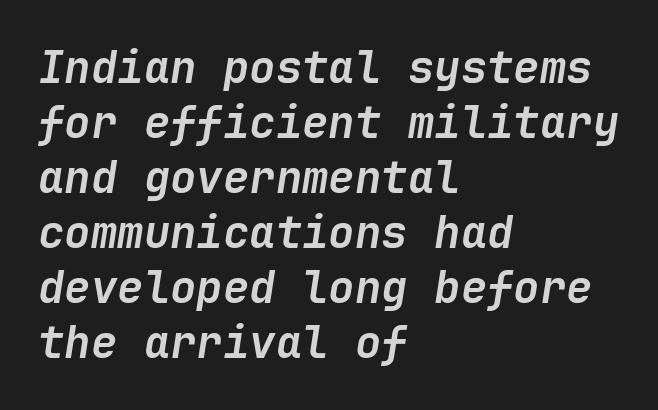
Q: Is the text bold? A: Yes.
Q: Is the text italic (slanted)? A: Yes, it leans right by about 9 degrees.
Q: Is the text underlined? A: No.
Q: How is the paragraph aligned? A: Left-aligned.
Q: Is the spacing between letters normal or unusually wide? A: Normal.
Q: Is the spacing between lines tight, normal or loose? A: Normal.
Q: Width (condensed, normal, or wide)? A: Normal.
Q: Stroke contrast? A: Low.
Q: x-height? A: Medium.
